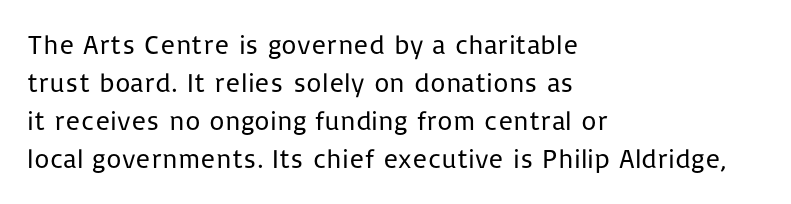
The designer left line spacing at the default. A classic flush-left, rag-right setting is used for this passage. The font sits on the lighter half of the weight spectrum, regular included. The letters stand straight up with perfectly vertical stems. No word sits above an underline.
